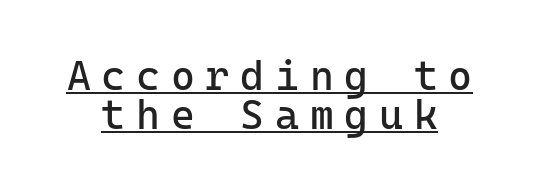
Spacing verdict: monospaced, one width for all characters. Each letter's strokes conclude bluntly, with no projecting serifs. Decoration check: the copy is underlined. Cramped leading.
